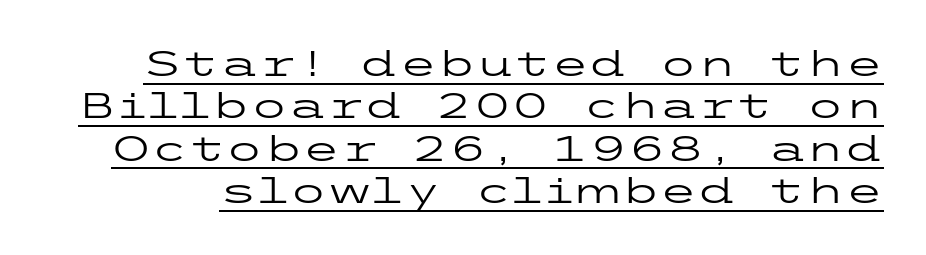
These glyphs show unthickened strokes, regular width or finer. Caption: standard tracking, unaltered. Classification — sans serif. The lettering stays uniformly vertical, giving the passage a roman look. A baseline rule has been typeset under these characters.
